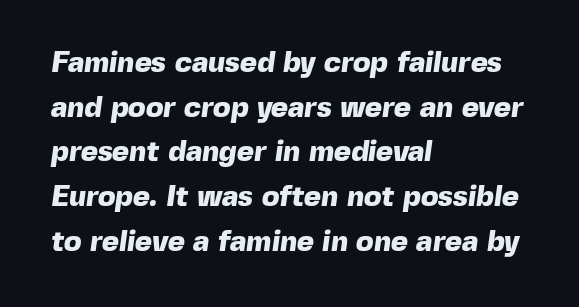
On the weight axis this lands at bold, roughly 700. Short and long lines alike share a common starting point at left. Each new line begins a customary step beneath the previous one. Note: no serifs on the glyphs.
